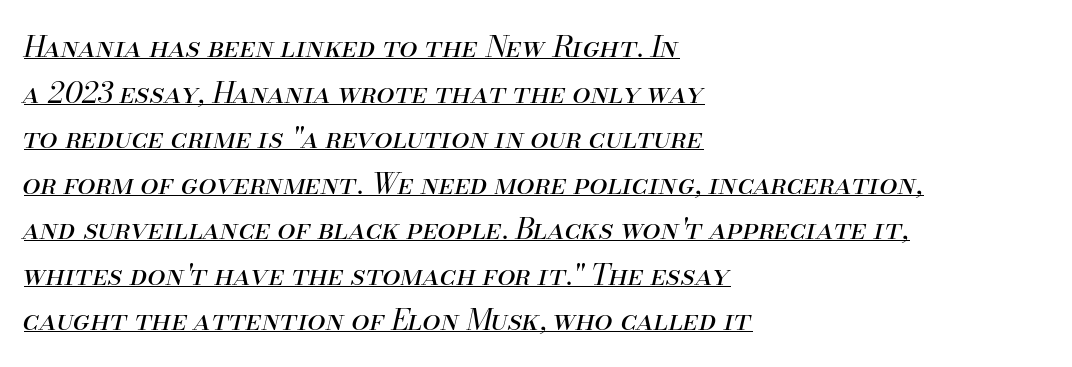
Caption: lettering with a line underneath. Line beginnings align vertically; line endings do not. In terms of letterspacing, this is plain default setting. The rendering applies a slant to the glyphs. Weight: not bold — regular or lighter. The lines sit at an ordinary, default distance from one another.
